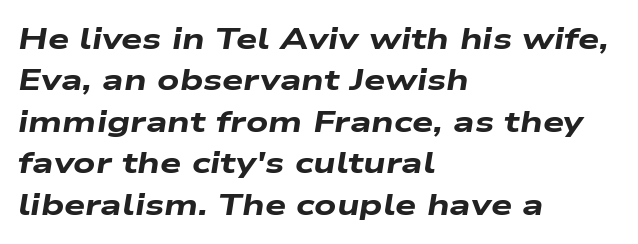
The image shows 30 px heavy, wide type, italic (leaning right); set left-aligned, normal line spacing (1.38x), normal letter spacing, not underlined; low stroke contrast and a medium x-height.
